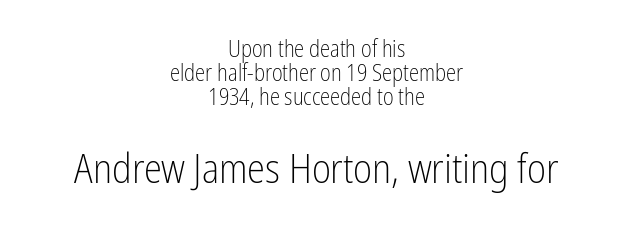
The passage shown has conventional tracking throughout. Is the lower block the larger one? Yes — the lower block carries the bigger type. This rendering uses center alignment, leaving both contours irregular but symmetric. The text was rendered using a sans face with plain stroke endings. Designer's note — italics off, roman on. The cut favours lightness, reaching ordinary text weight at its darkest.
